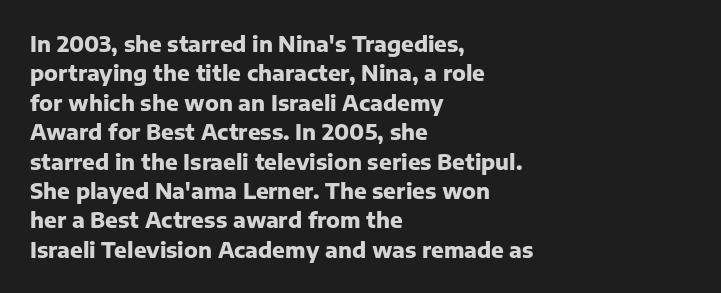
Q: Is the text bold? A: Yes.
Q: Is the text italic (slanted)? A: No, it is upright.
Q: Is the text underlined? A: No.
Q: How is the paragraph aligned? A: Left-aligned.
Q: Is the spacing between letters normal or unusually wide? A: Normal.
Q: Is the spacing between lines tight, normal or loose? A: Normal.
